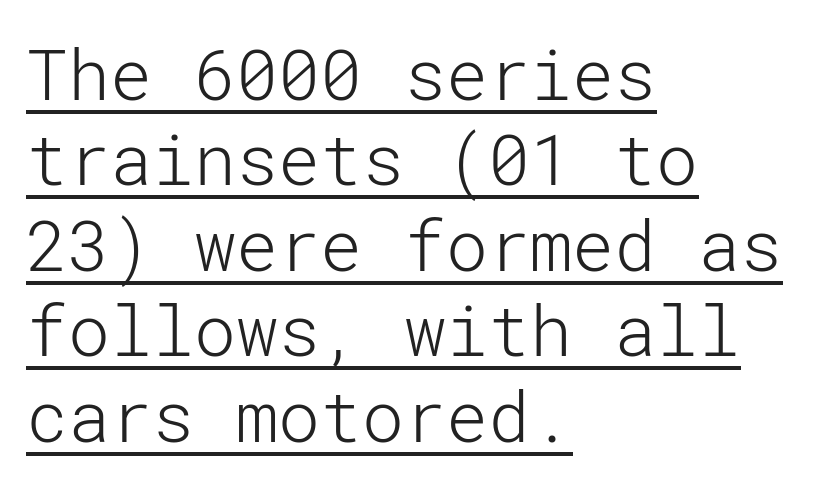
{"serif": "no", "italic": "no", "bold": "no", "weight": "light", "width": "normal", "stroke_contrast": "low", "x_height": "medium", "underline": "yes", "align": "left", "line_spacing_ratio": 1.22, "letter_spacing": "normal", "letter_spacing_em": 0.0, "glyph_px": 70}
